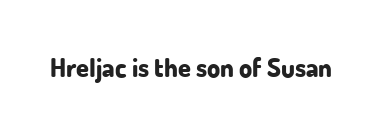
Q: Is the text bold? A: Yes.
Q: Is the text italic (slanted)? A: No, it is upright.
Q: Is the text underlined? A: No.
Q: Is the spacing between letters normal or unusually wide? A: Normal.
